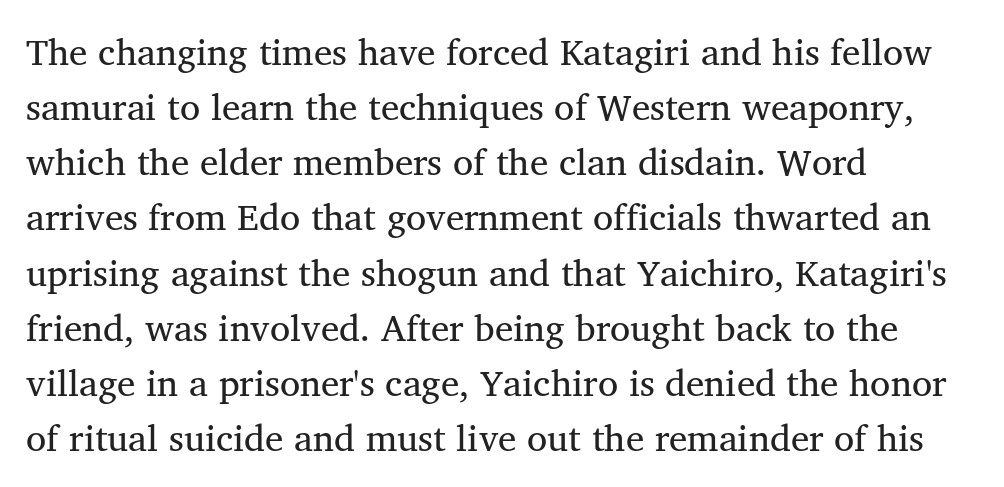
Q: Is the text bold? A: No.
Q: Is the text italic (slanted)? A: No, it is upright.
Q: Is the typeface a serif or a sans-serif typeface? A: Serif.
Q: Is the text underlined? A: No.
Q: How is the paragraph aligned? A: Left-aligned.
Q: Is the spacing between letters normal or unusually wide? A: Normal.
Q: Is the spacing between lines tight, normal or loose? A: Normal.
Q: Width (condensed, normal, or wide)? A: Normal.
Q: Stroke contrast? A: Medium.
Q: x-height? A: Medium.
Q: Monospaced? A: No.
